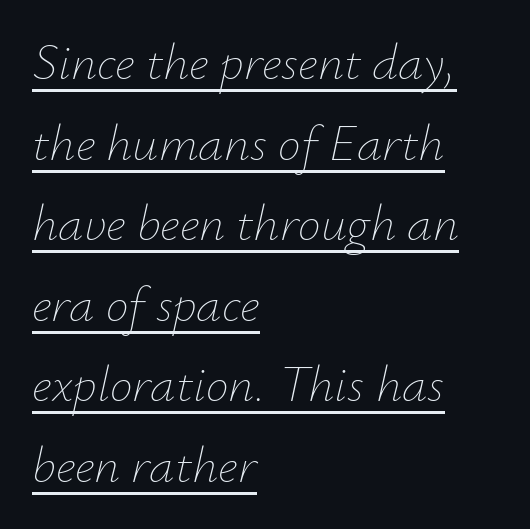
Inter-character spacing is left at the font's built-in metrics. The space between consecutive lines is moderate. The specimen includes a rule beneath the text block's lines. The face used here has a pronounced slope to its letters. Horizontal alignment here is leftward, the default for most running prose.
